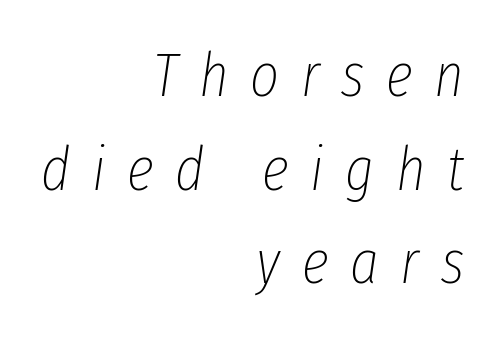
The image shows 62 px thin, condensed type, italic (leaning right); set right-aligned, normal line spacing (1.51x), unusually wide letter spacing (+0.35 em), not underlined; low stroke contrast and a medium x-height.
